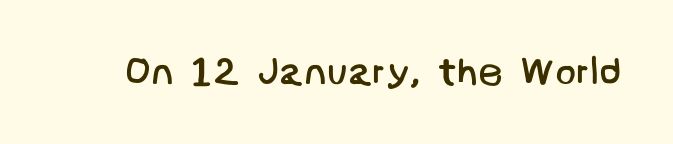
Letter spacing: default. Letters have the restrained weight of plain body copy at most. This rendering features lettering with no underline. Stroke terminals: plain, sans-serif.
